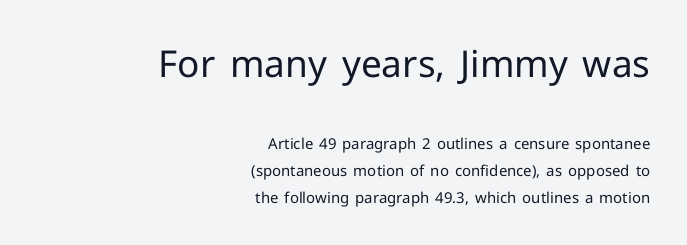
{"serif": "no", "italic": "no", "bold": "no", "weight": "regular", "width": "normal", "stroke_contrast": "low", "x_height": "medium", "monospaced": "no", "underline": "no", "align": "right", "line_spacing_ratio": 1.78, "letter_spacing": "normal", "letter_spacing_em": 0.0, "larger_block": "first", "size_ratio": 2.47, "glyph_px": 37}
